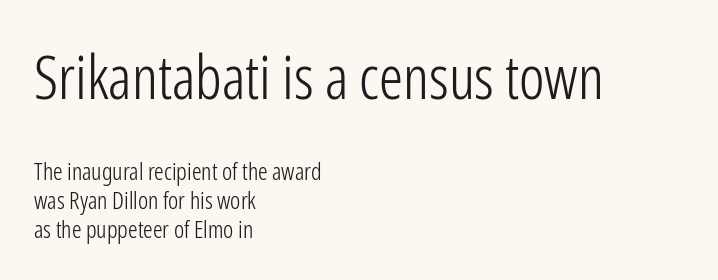
Q: Is the text bold? A: No.
Q: Is the text italic (slanted)? A: No, it is upright.
Q: Is the typeface a serif or a sans-serif typeface? A: Sans-serif.
Q: Is the text underlined? A: No.
Q: How is the paragraph aligned? A: Left-aligned.
Q: Is the spacing between letters normal or unusually wide? A: Normal.
Q: Which block of text is set in a larger size, the first (top) or the second (bottom)? A: The first (top) one.
Q: Width (condensed, normal, or wide)? A: Condensed.
Q: Stroke contrast? A: Low.
Q: x-height? A: Medium.
Q: Monospaced? A: No.
